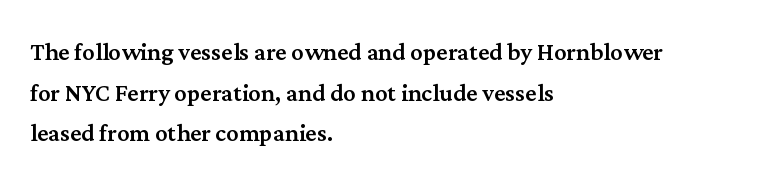
Q: Is the text italic (slanted)? A: No, it is upright.
Q: Is the typeface a serif or a sans-serif typeface? A: Serif.
Q: Is the text underlined? A: No.
Q: How is the paragraph aligned? A: Left-aligned.
Q: Is the spacing between letters normal or unusually wide? A: Normal.
Q: Is the spacing between lines tight, normal or loose? A: Normal.
Q: Width (condensed, normal, or wide)? A: Normal.
Q: Stroke contrast? A: Medium.
Q: x-height? A: Medium.
Q: Monospaced? A: No.
